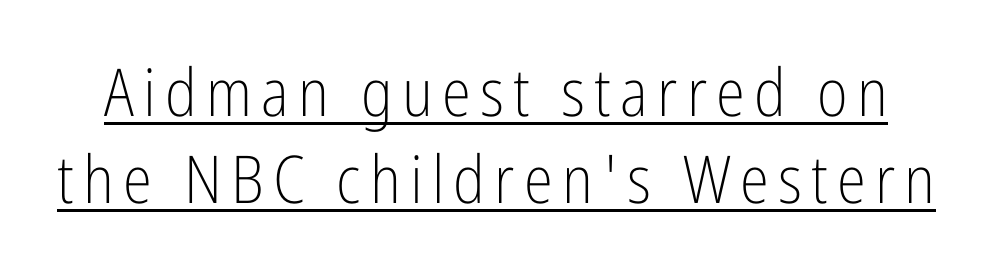
Q: Is the text bold? A: No.
Q: Is the text italic (slanted)? A: No, it is upright.
Q: Is the typeface a serif or a sans-serif typeface? A: Sans-serif.
Q: Is the text underlined? A: Yes.
Q: Is the spacing between lines tight, normal or loose? A: Normal.
Q: Width (condensed, normal, or wide)? A: Condensed.
Q: Stroke contrast? A: Low.
Q: x-height? A: Medium.
Q: Monospaced? A: No.
